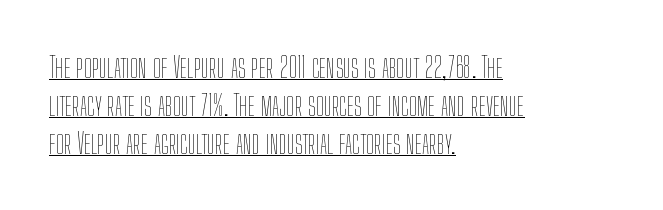
The image shows 29 px thin, condensed type, upright; set left-aligned, normal line spacing (1.31x), normal letter spacing, underlined; low stroke contrast and a medium x-height.
